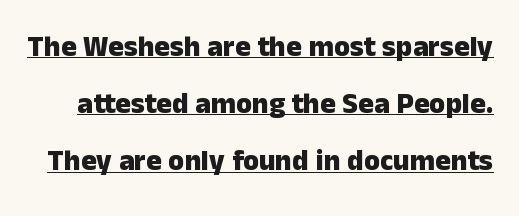
Q: Is the text bold? A: Yes.
Q: Is the text italic (slanted)? A: No, it is upright.
Q: Is the typeface a serif or a sans-serif typeface? A: Sans-serif.
Q: Is the text underlined? A: Yes.
Q: Is the spacing between letters normal or unusually wide? A: Normal.
Q: Is the spacing between lines tight, normal or loose? A: Loose.
Q: Width (condensed, normal, or wide)? A: Normal.
Q: Stroke contrast? A: Low.
Q: x-height? A: Medium.
Q: Monospaced? A: No.
